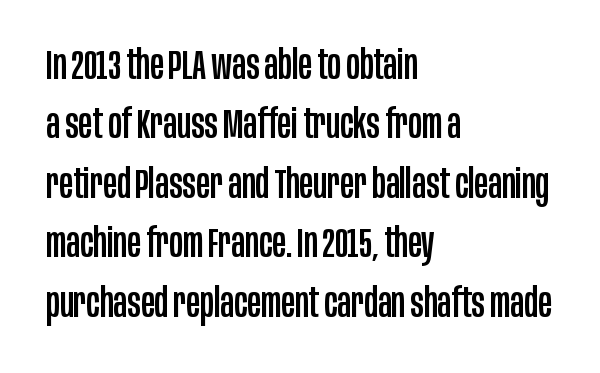
The image shows 41 px condensed sans-serif type, upright; set left-aligned, normal line spacing (1.45x), normal letter spacing, not underlined; low stroke contrast and a large x-height.
